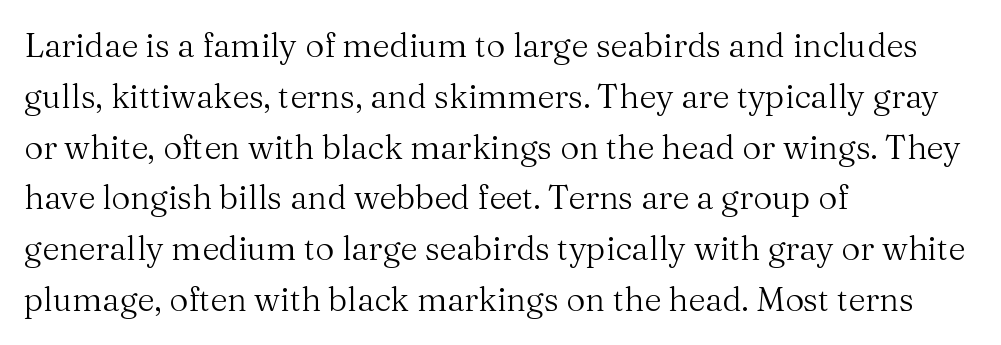
Evenly set lines give the paragraph a standard silhouette. The face used here is proportionally spaced, like ordinary book or web type. Is the block centered? No — it sits flush against the left margin. Letters rest on an invisible, unmarked baseline. This is roman type, the default non-slanted kind.
